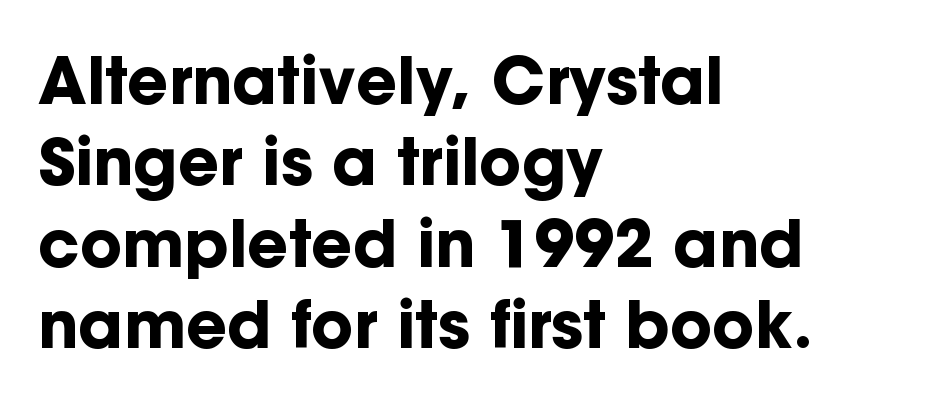
{"serif": "no", "italic": "no", "bold": "yes", "weight": "bold", "width": "normal", "stroke_contrast": "low", "x_height": "medium", "monospaced": "no", "underline": "no", "align": "left", "line_spacing": "normal", "line_spacing_ratio": 1.27, "letter_spacing": "normal", "letter_spacing_em": 0.0, "glyph_px": 64}
